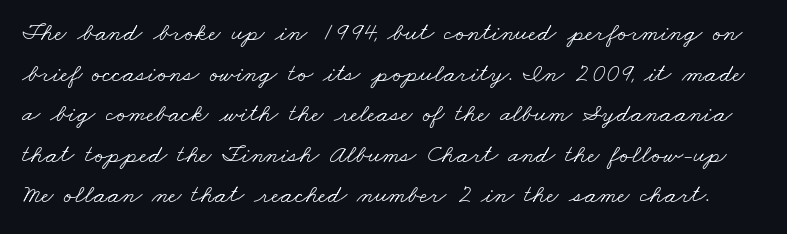
The image shows 26 px text type; set normal line spacing (1.56x), normal letter spacing, not underlined.
